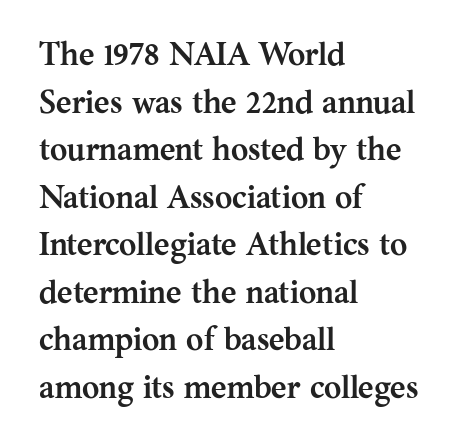
The type family on display is of the serif kind. Does the copy run flush right? No — it runs flush left. No italicization has been applied; the sample stays upright. Varying glyph widths throughout — classic text-font behaviour. Underline: absent. Line spacing here is normal.
